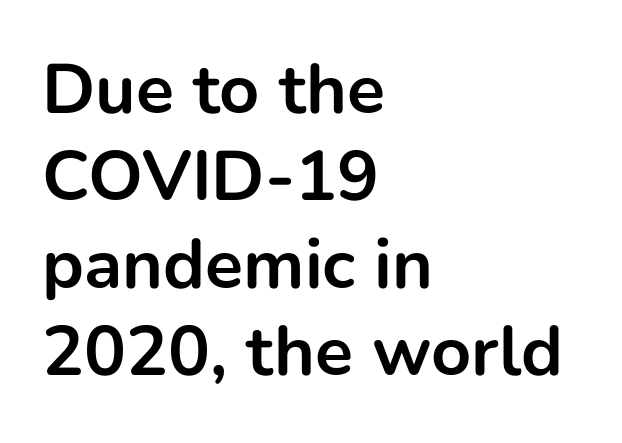
Serifs: no, the terminals of the letterforms are clean. Inter-character spacing is left at the font's built-in metrics. Reading down the column, the eye jumps a familiar distance to each next line. Thick stems and heavy bowls — unmistakably bold.
